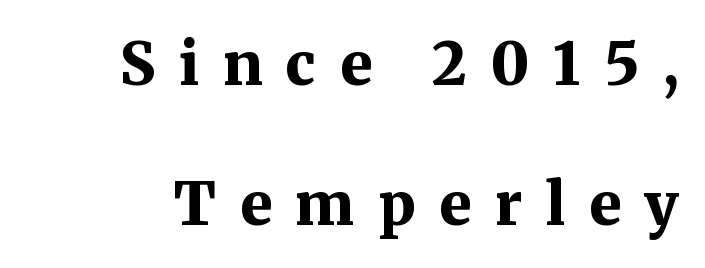
{"serif": "yes", "italic": "no", "bold": "yes", "weight": "bold", "width": "normal", "stroke_contrast": "medium", "x_height": "medium", "monospaced": "no", "underline": "no", "line_spacing": "loose", "line_spacing_ratio": 2.37, "letter_spacing": "wide", "letter_spacing_em": 0.4, "glyph_px": 59}
